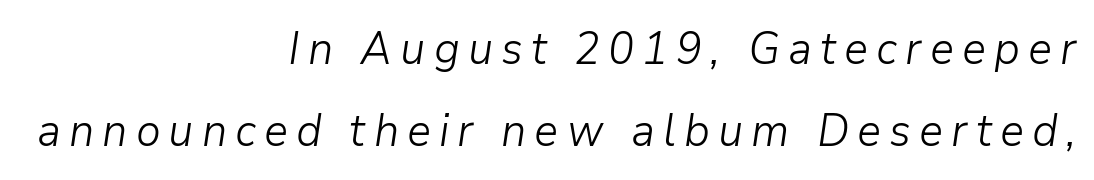
The image shows 45 px light type, italic (leaning right); set right-aligned, line spacing 1.82x, not underlined; low stroke contrast and a medium x-height.
